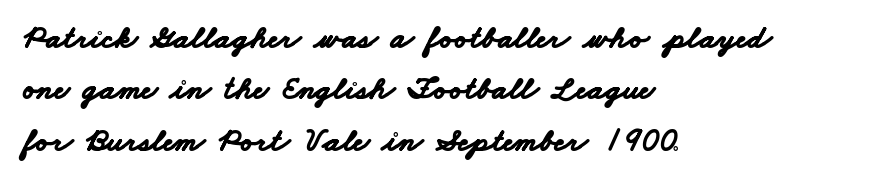
Q: Is the text bold? A: Yes.
Q: Is the typeface a serif or a sans-serif typeface? A: Sans-serif.
Q: Is the text underlined? A: No.
Q: How is the paragraph aligned? A: Left-aligned.
Q: Is the spacing between letters normal or unusually wide? A: Normal.
Q: Is the spacing between lines tight, normal or loose? A: Normal.
Q: Width (condensed, normal, or wide)? A: Wide.
Q: Stroke contrast? A: Low.
Q: x-height? A: Small.
Q: Monospaced? A: No.
